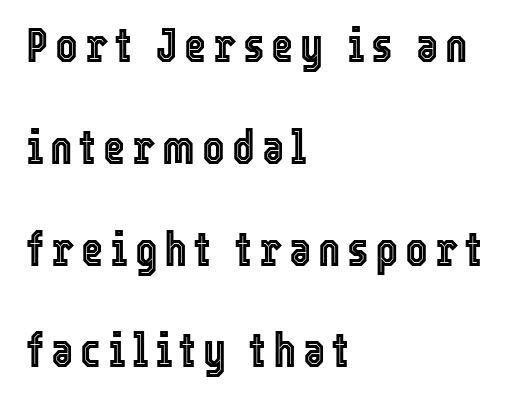
Q: Is the text italic (slanted)? A: No, it is upright.
Q: Is the text underlined? A: No.
Q: How is the paragraph aligned? A: Left-aligned.
Q: Is the spacing between lines tight, normal or loose? A: Loose.
Q: Width (condensed, normal, or wide)? A: Condensed.
Q: x-height? A: Medium.
Q: Monospaced? A: No.
